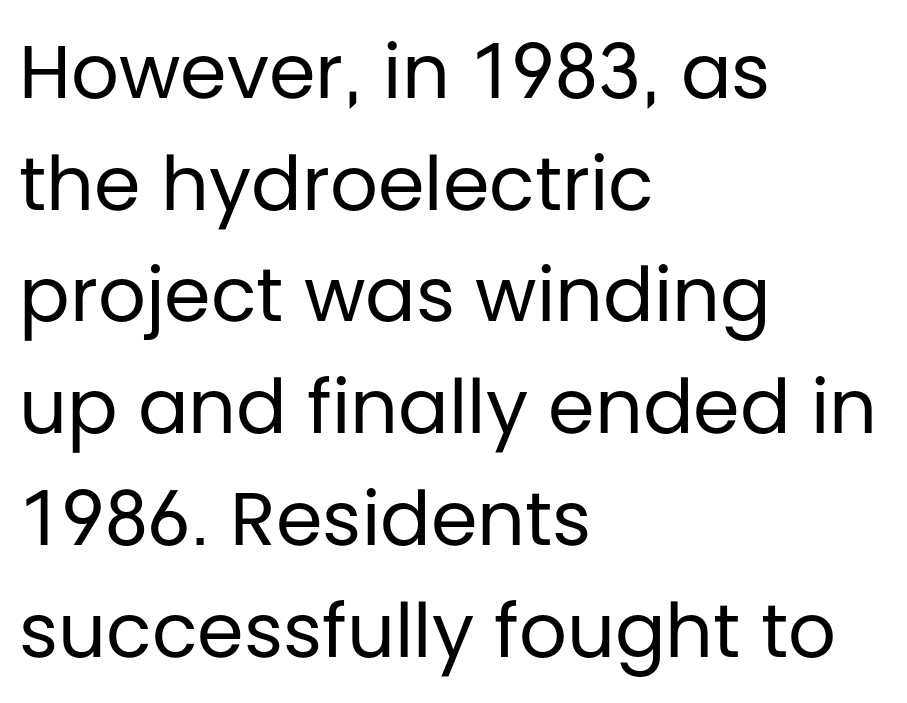
{"serif": "no", "italic": "no", "bold": "no", "weight": "regular", "width": "normal", "stroke_contrast": "low", "x_height": "large", "monospaced": "no", "underline": "no", "align": "left", "line_spacing": "normal", "line_spacing_ratio": 1.49, "letter_spacing": "normal", "letter_spacing_em": 0.0, "glyph_px": 75}
